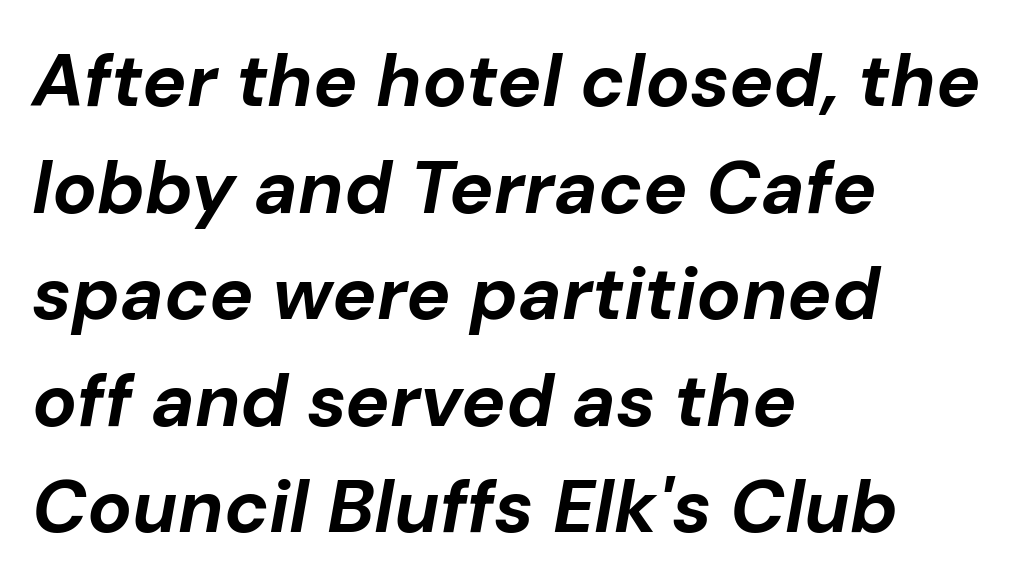
The image shows 74 px bold type, italic (leaning right); set left-aligned, normal line spacing (1.44x), normal letter spacing, not underlined; low stroke contrast and a medium x-height.
